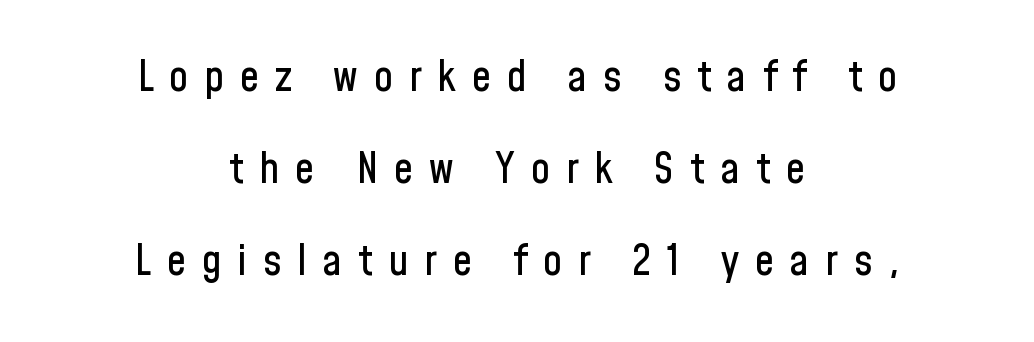
{"serif": "no", "italic": "no", "width": "condensed", "stroke_contrast": "low", "x_height": "medium", "monospaced": "no", "underline": "no", "align": "center", "line_spacing": "loose", "line_spacing_ratio": 2.14, "letter_spacing": "wide", "letter_spacing_em": 0.37, "glyph_px": 43}
